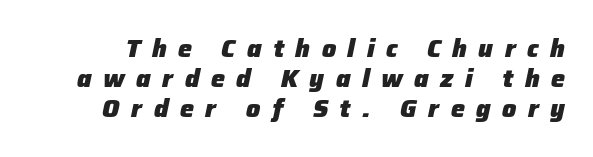
{"italic": "yes", "lean": "right", "slant_degrees": 12, "bold": "yes", "underline": "no", "line_spacing_ratio": 1.21, "letter_spacing": "wide", "letter_spacing_em": 0.46, "glyph_px": 25}
